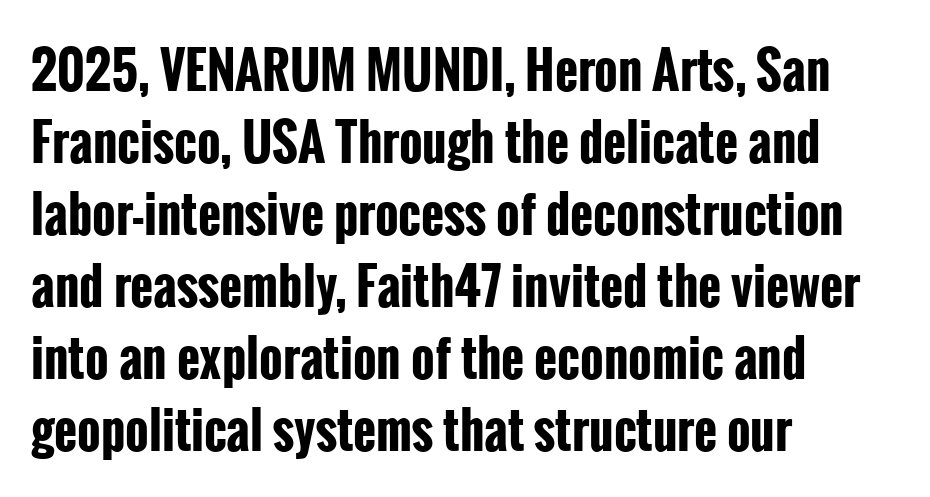
The image shows 50 px bold, condensed sans-serif type, upright; set left-aligned, normal line spacing (1.44x), normal letter spacing, not underlined; low stroke contrast and a medium x-height.
